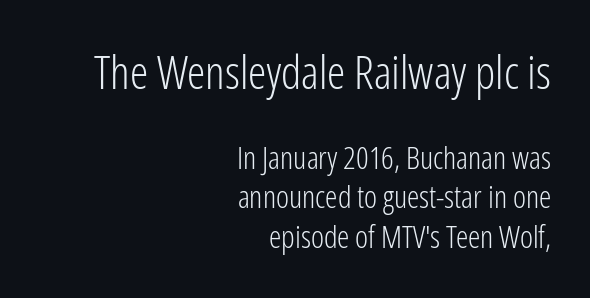
Q: Is the text bold? A: No.
Q: Is the text italic (slanted)? A: No, it is upright.
Q: Is the typeface a serif or a sans-serif typeface? A: Sans-serif.
Q: Is the text underlined? A: No.
Q: How is the paragraph aligned? A: Right-aligned.
Q: Is the spacing between letters normal or unusually wide? A: Normal.
Q: Is the spacing between lines tight, normal or loose? A: Normal.
Q: Which block of text is set in a larger size, the first (top) or the second (bottom)? A: The first (top) one.
Q: Width (condensed, normal, or wide)? A: Condensed.
Q: Stroke contrast? A: Low.
Q: x-height? A: Medium.
Q: Monospaced? A: No.
